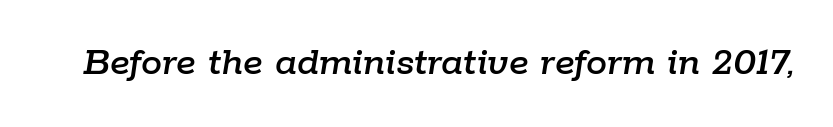
The image shows 42 px text type, italic (leaning right); set normal letter spacing, not underlined; low stroke contrast and a medium x-height.
